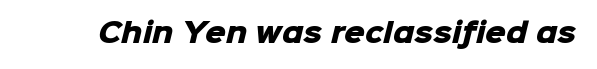
The image shows 26 px bold type; set normal letter spacing, not underlined.
